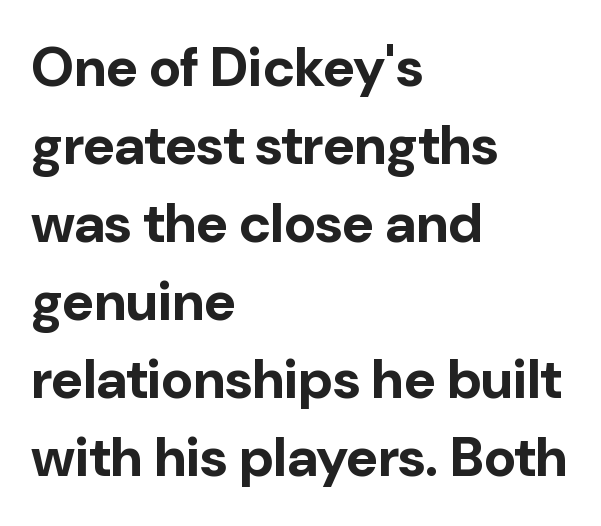
Q: Is the text bold? A: Yes.
Q: Is the text italic (slanted)? A: No, it is upright.
Q: Is the typeface a serif or a sans-serif typeface? A: Sans-serif.
Q: Is the text underlined? A: No.
Q: How is the paragraph aligned? A: Left-aligned.
Q: Is the spacing between letters normal or unusually wide? A: Normal.
Q: Is the spacing between lines tight, normal or loose? A: Normal.
Q: Width (condensed, normal, or wide)? A: Normal.
Q: Stroke contrast? A: Low.
Q: x-height? A: Medium.
Q: Monospaced? A: No.
